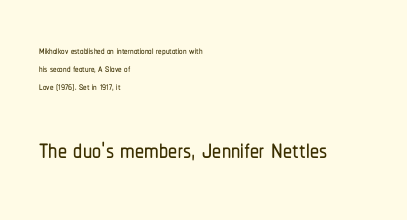
Q: Is the text italic (slanted)? A: No, it is upright.
Q: Is the typeface a serif or a sans-serif typeface? A: Sans-serif.
Q: Is the text underlined? A: No.
Q: How is the paragraph aligned? A: Left-aligned.
Q: Is the spacing between letters normal or unusually wide? A: Normal.
Q: Is the spacing between lines tight, normal or loose? A: Normal.
Q: Which block of text is set in a larger size, the first (top) or the second (bottom)? A: The second (bottom) one.
Q: Width (condensed, normal, or wide)? A: Condensed.
Q: Stroke contrast? A: Low.
Q: x-height? A: Medium.
Q: Monospaced? A: No.
